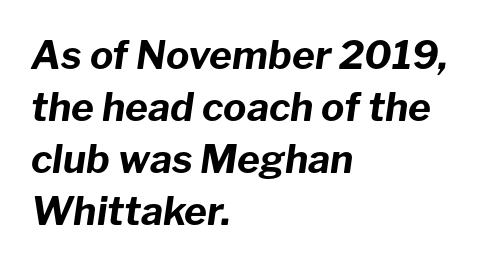
The specimen reads as italic at a glance. Spacing verdict: proportional, widths tailored to each character. Glance below the letters and you will spot only blank space. These lines carry a lot of weight — the face is fully bold. The paragraph shown leans on its left margin.
